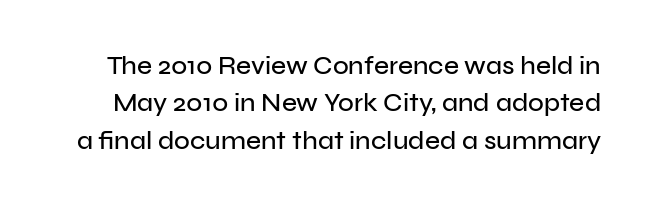
The image shows 26 px text type, upright; set normal line spacing (1.44x), normal letter spacing, not underlined.
